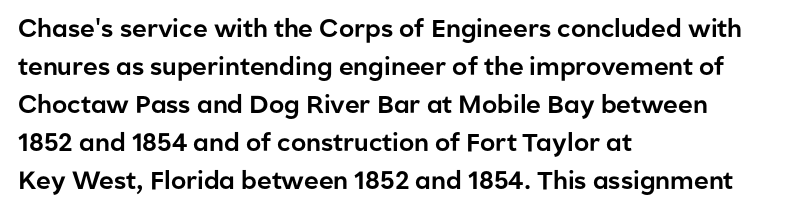
The image shows 25 px text type, upright; set left-aligned, normal line spacing (1.52x), normal letter spacing, not underlined.
